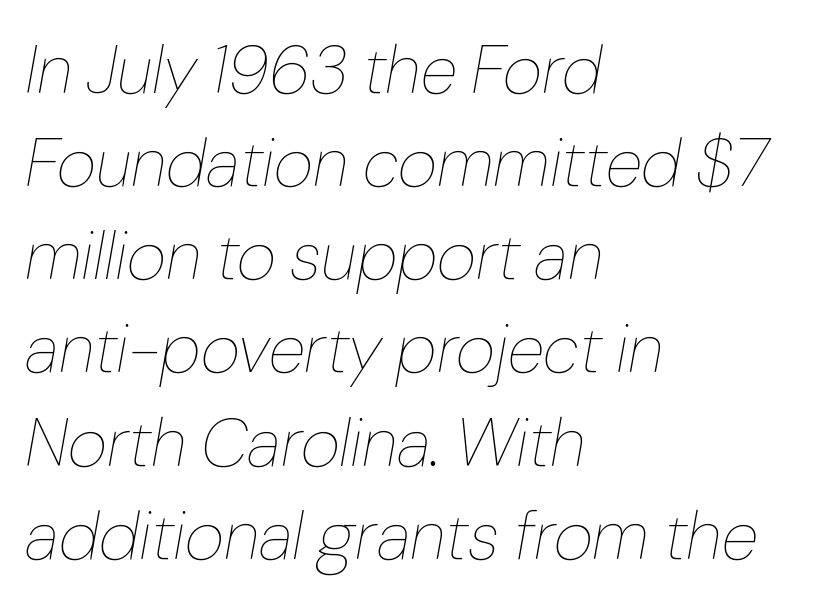
{"italic": "yes", "lean": "right", "slant_degrees": 10, "bold": "no", "weight": "thin", "width": "normal", "stroke_contrast": "low", "x_height": "medium", "monospaced": "no", "underline": "no", "align": "left", "line_spacing": "normal", "line_spacing_ratio": 1.37, "letter_spacing": "normal", "letter_spacing_em": 0.0, "glyph_px": 68}
